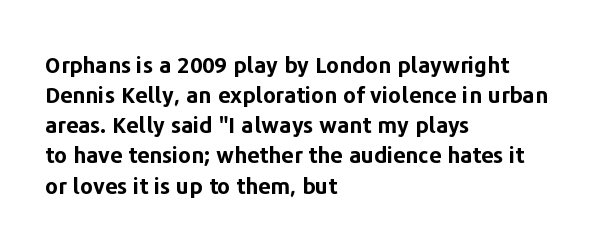
{"italic": "no", "bold": "yes", "underline": "no", "align": "left", "line_spacing": "normal", "line_spacing_ratio": 1.37, "letter_spacing": "normal", "letter_spacing_em": 0.0, "glyph_px": 22}
